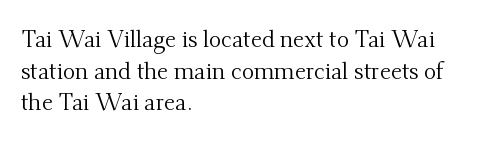
Q: Is the text bold? A: No.
Q: Is the text italic (slanted)? A: No, it is upright.
Q: Is the text underlined? A: No.
Q: How is the paragraph aligned? A: Left-aligned.
Q: Is the spacing between letters normal or unusually wide? A: Normal.
Q: Is the spacing between lines tight, normal or loose? A: Normal.
